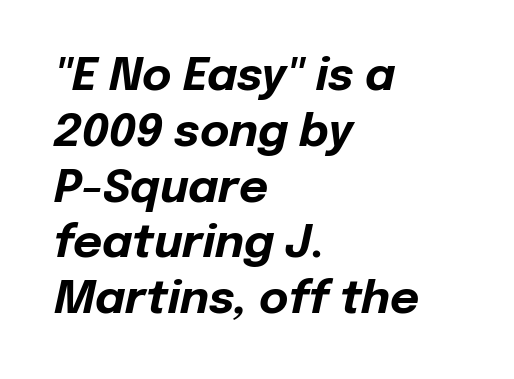
{"italic": "yes", "lean": "right", "slant_degrees": 12, "bold": "yes", "weight": "bold", "width": "normal", "stroke_contrast": "low", "x_height": "medium", "monospaced": "no", "underline": "no", "align": "left", "line_spacing_ratio": 1.24, "letter_spacing": "normal", "letter_spacing_em": 0.0, "glyph_px": 45}
